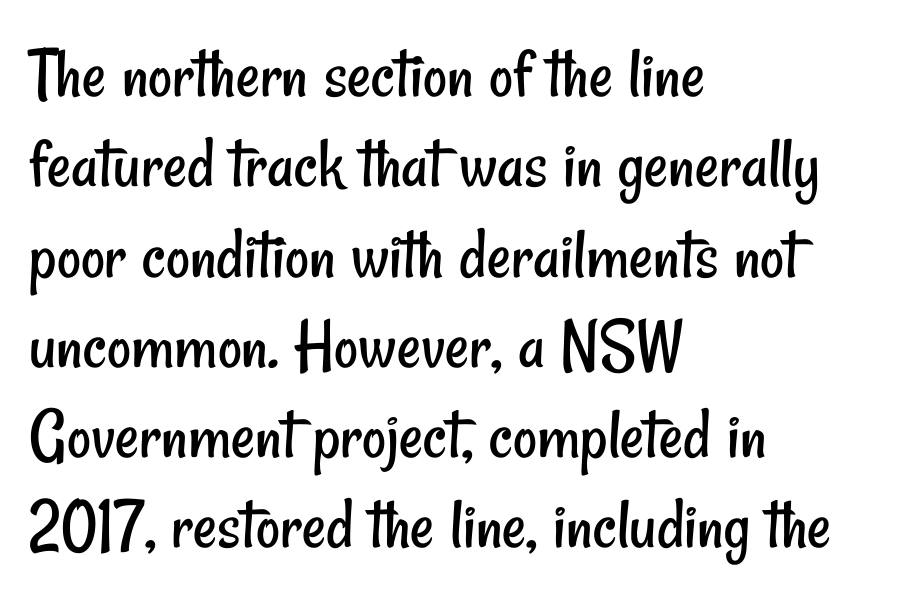
How are the letters spaced? Ordinarily, with no added tracking. Typographically, this falls in the sans-serif category. Has an underline been added? It has not. Is this a fixed-width face? No — the glyphs have proportional, varying widths.
